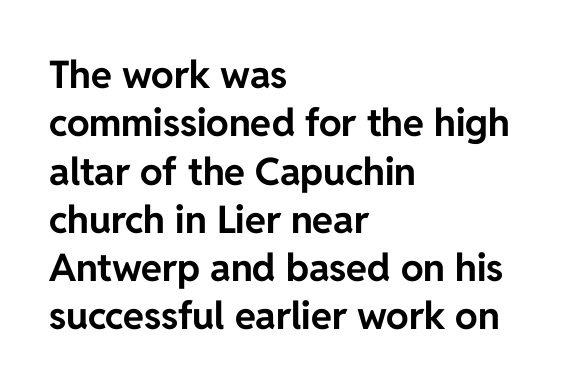
You could not count columns in this text — the font is proportionally spaced. The face used here has the dense, thick strokes of a bold. The letters carry no serifs — their stems end cleanly without finishing strokes. Only glyphs here, with clear space below each row.
